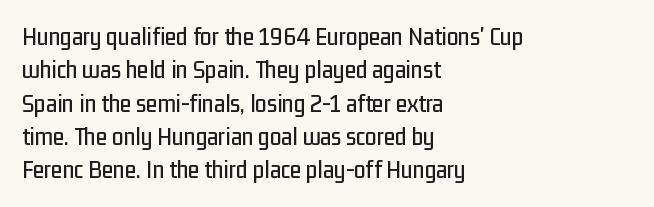
Beneath every word, the page is bare. Evenly set lines give the paragraph a standard silhouette. The compositor pushed each line to the left boundary. Spacing between characters is what you'd get straight out of the box. When letters stand straight like this, we call the style roman or upright.
